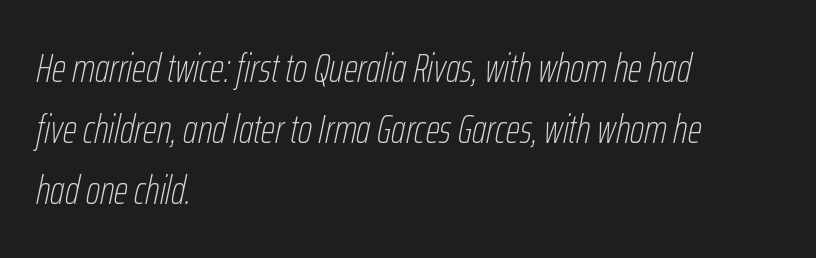
{"italic": "yes", "lean": "right", "slant_degrees": 12, "bold": "no", "weight": "thin", "width": "condensed", "stroke_contrast": "low", "x_height": "medium", "monospaced": "no", "underline": "no", "align": "left", "line_spacing": "normal", "line_spacing_ratio": 1.52, "letter_spacing": "normal", "letter_spacing_em": 0.0, "glyph_px": 40}
